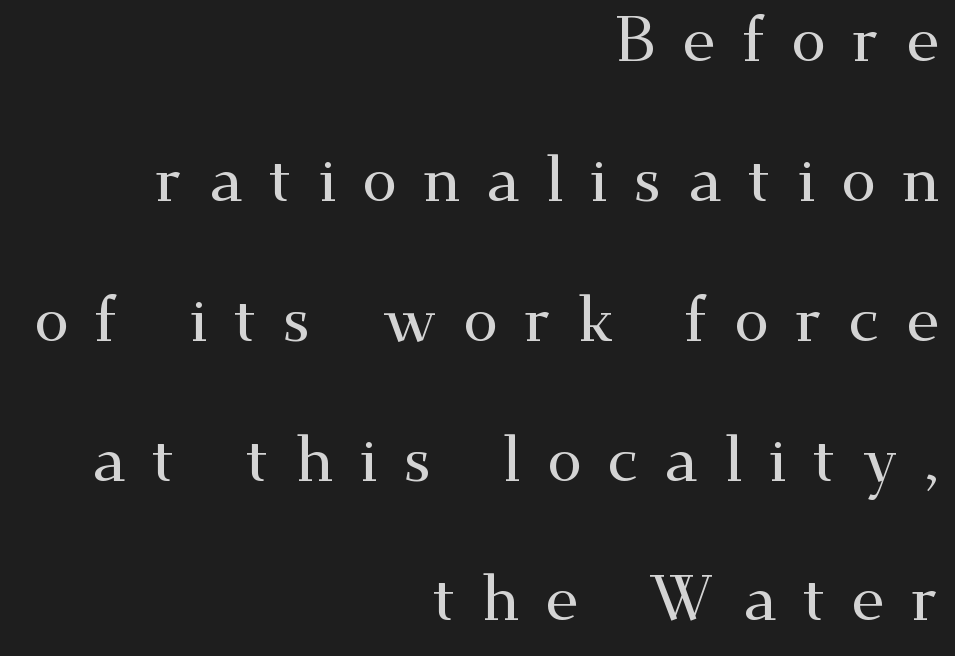
The image shows 63 px wide serif type, upright; set right-aligned, loose line spacing (2.22x), unusually wide letter spacing (+0.41 em), not underlined; medium stroke contrast and a small x-height.
